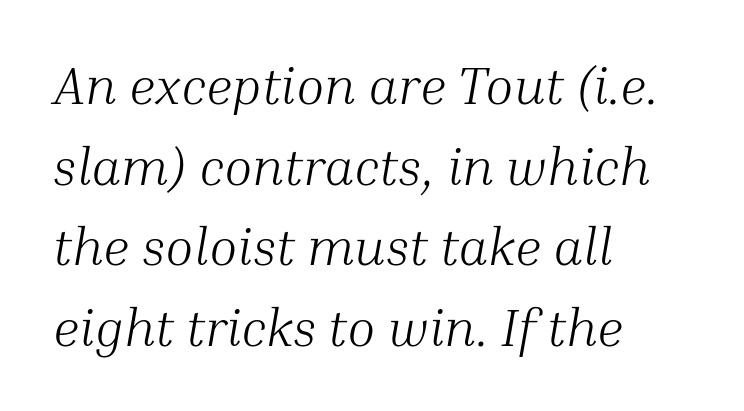
The designer went with a serif here, giving each stem small feet. You could call the tracking neutral — neither tight nor loose. Every character sits at an angle, as italics do. These lines sit exactly where default settings would place them. A quiet, ordinary-to-light weight characterises the typeface.
